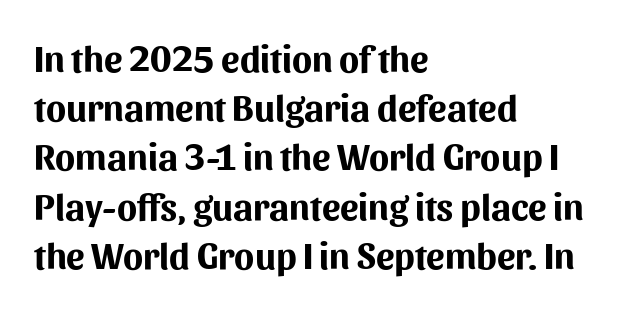
The image shows 37 px bold sans-serif type, upright; set left-aligned, normal line spacing (1.33x), normal letter spacing, not underlined; medium stroke contrast and a medium x-height.
